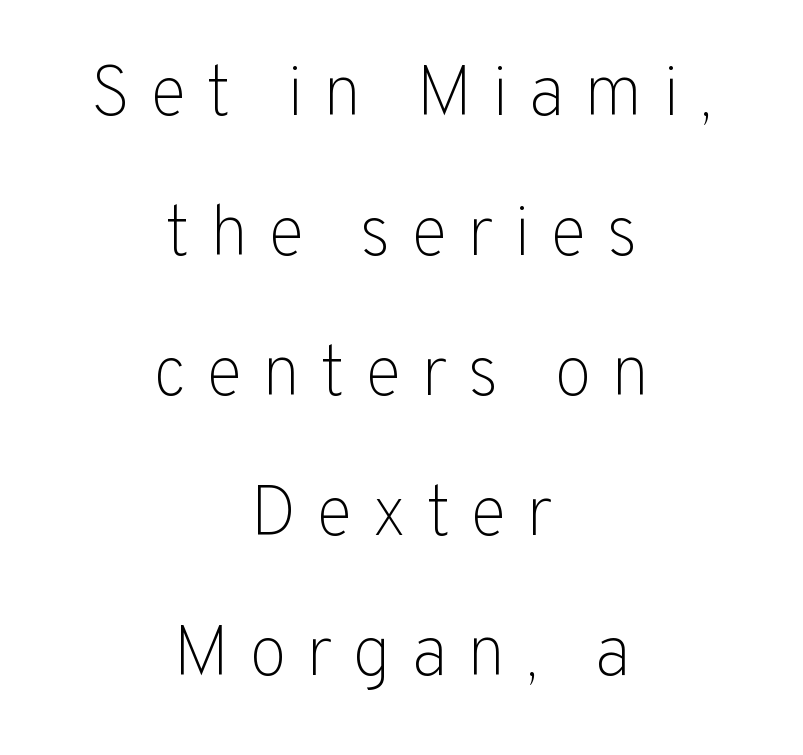
The image shows 70 px light sans-serif type, upright; set centered, loose line spacing (2.0x), unusually wide letter spacing (+0.28 em), not underlined; low stroke contrast and a medium x-height.
